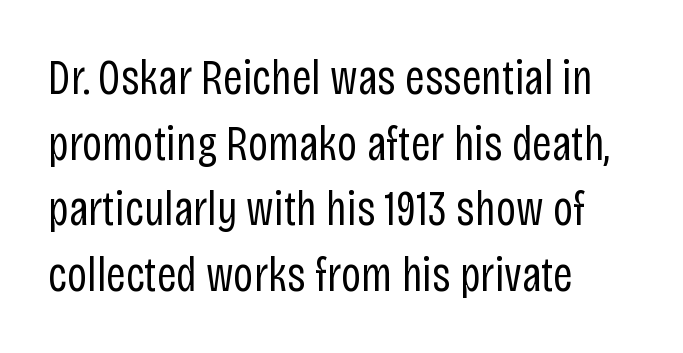
{"serif": "no", "italic": "no", "bold": "no", "weight": "regular", "width": "condensed", "stroke_contrast": "low", "x_height": "large", "monospaced": "no", "underline": "no", "align": "left", "line_spacing": "normal", "line_spacing_ratio": 1.34, "letter_spacing": "normal", "letter_spacing_em": 0.0, "glyph_px": 49}
